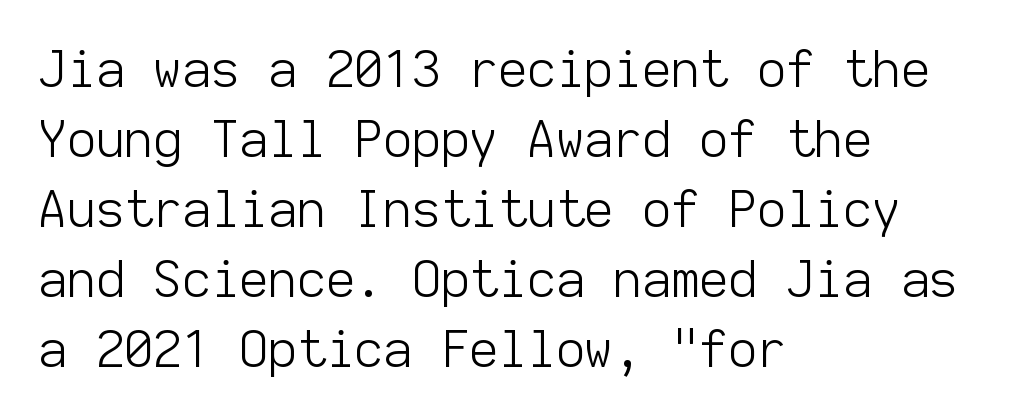
{"serif": "no", "italic": "no", "bold": "no", "weight": "light", "width": "normal", "stroke_contrast": "low", "x_height": "medium", "monospaced": "yes", "underline": "no", "align": "left", "line_spacing": "normal", "line_spacing_ratio": 1.4, "letter_spacing": "normal", "letter_spacing_em": 0.0, "glyph_px": 50}
